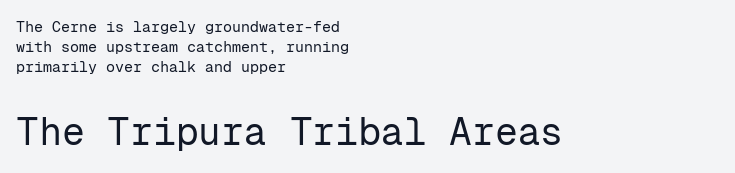
Q: Is the text bold? A: No.
Q: Is the text italic (slanted)? A: No, it is upright.
Q: Is the typeface a serif or a sans-serif typeface? A: Sans-serif.
Q: Is the text underlined? A: No.
Q: How is the paragraph aligned? A: Left-aligned.
Q: Is the spacing between letters normal or unusually wide? A: Normal.
Q: Is the spacing between lines tight, normal or loose? A: Normal.
Q: Which block of text is set in a larger size, the first (top) or the second (bottom)? A: The second (bottom) one.
Q: Width (condensed, normal, or wide)? A: Normal.
Q: Stroke contrast? A: Low.
Q: x-height? A: Medium.
Q: Monospaced? A: Yes.
